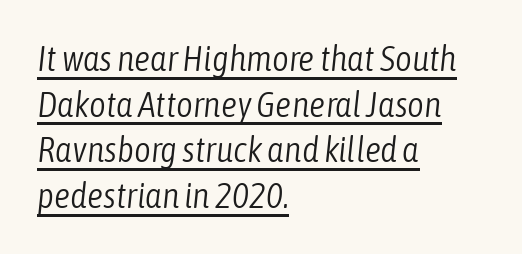
The image shows 36 px light, condensed type, italic (leaning right); set left-aligned, normal line spacing (1.27x), normal letter spacing, underlined; low stroke contrast and a medium x-height.
